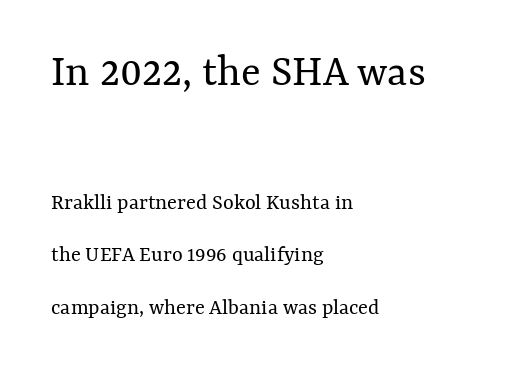
The paragraph has a hard left edge and a soft right edge. A typesetter would call this proportional, since set widths differ per character. Descenders are the only things crossing below the line. Each word holds together tightly as a unit, with standard inter-letter gaps. Is there any slant? The stems are plumb.
